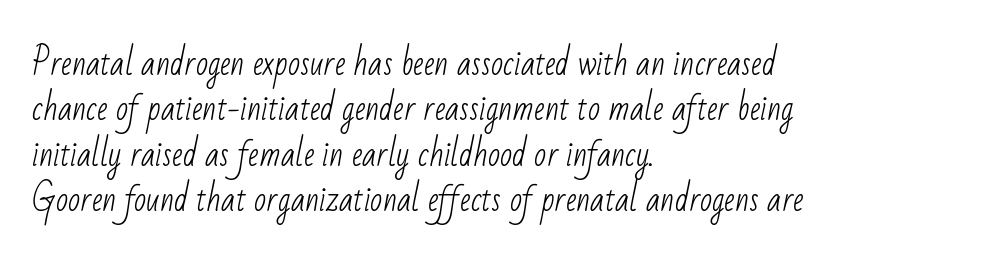
Q: Is the text bold? A: No.
Q: Is the typeface a serif or a sans-serif typeface? A: Sans-serif.
Q: Is the text underlined? A: No.
Q: How is the paragraph aligned? A: Left-aligned.
Q: Is the spacing between letters normal or unusually wide? A: Normal.
Q: Is the spacing between lines tight, normal or loose? A: Normal.
Q: Width (condensed, normal, or wide)? A: Condensed.
Q: Stroke contrast? A: Low.
Q: x-height? A: Small.
Q: Monospaced? A: No.
